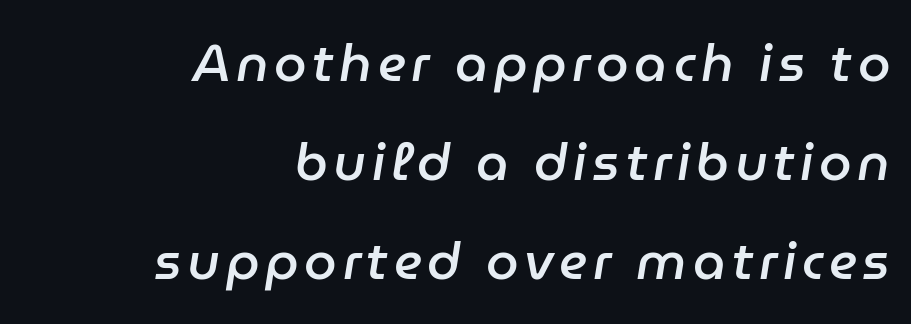
The font is running at a semibold setting, under full bold. Compared with a flush-left layout, this one pins lines to the opposite, right side. Is there much room between lines? Yes — plenty of vertical air separates them. Looks like regular typesetting: each glyph gets only the width it needs. Characters are canted at an angle relative to the baseline's perpendicular.
